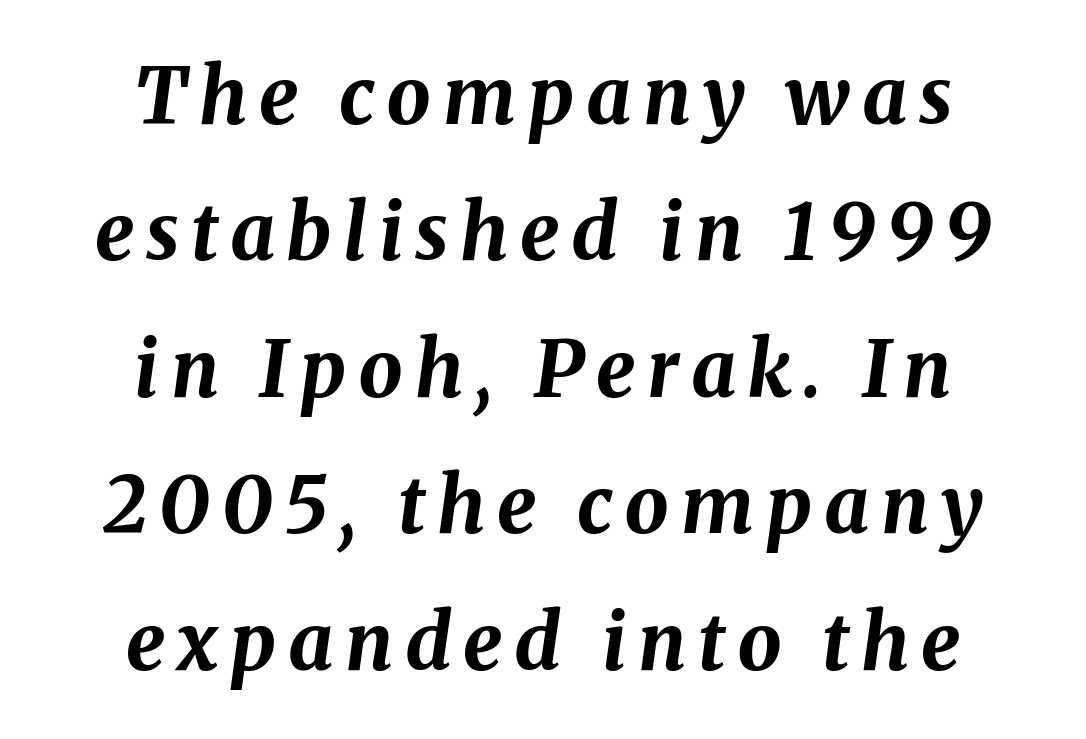
Proportional: the letters do not fall into vertical columns. Check under the words: just untouched page. The rendering applies a slant to the glyphs. A full-strength bold gives these letters their thick strokes. The paragraph has two soft edges and a firm central axis.
